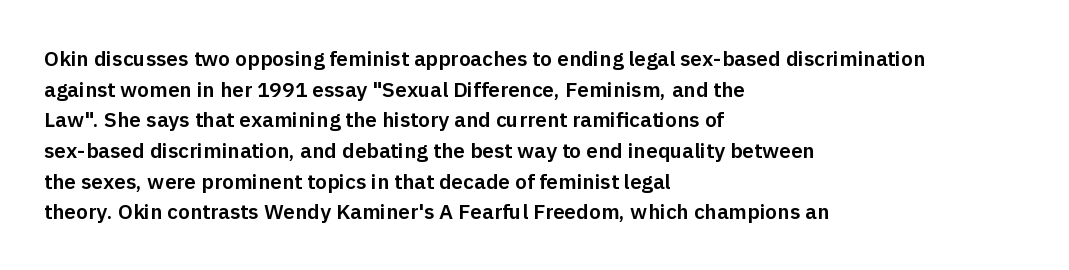
Q: Is the text italic (slanted)? A: No, it is upright.
Q: Is the text underlined? A: No.
Q: How is the paragraph aligned? A: Left-aligned.
Q: Is the spacing between letters normal or unusually wide? A: Normal.
Q: Is the spacing between lines tight, normal or loose? A: Normal.
